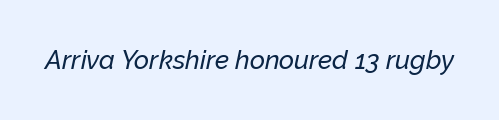
The image shows 26 px text type, italic (leaning right); set normal letter spacing, not underlined.
